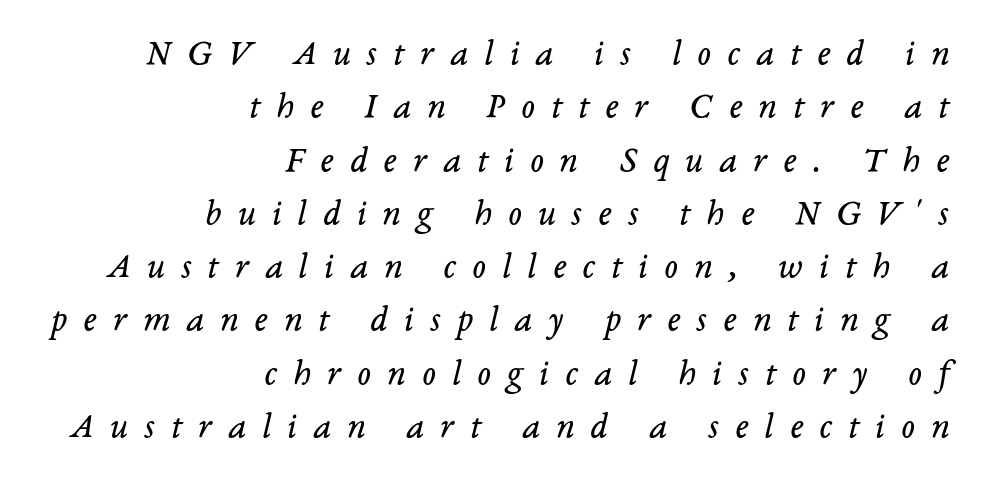
The image shows 36 px regular-weight serif type, italic (leaning right); set right-aligned, normal line spacing (1.48x), unusually wide letter spacing (+0.45 em), not underlined; low stroke contrast and a medium x-height.
